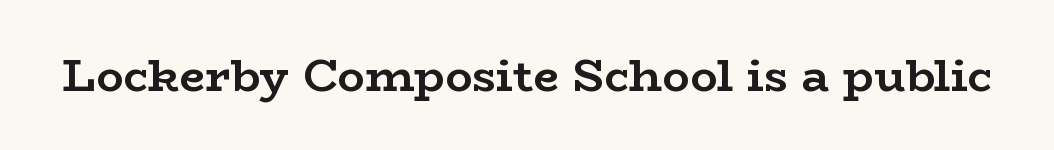
Q: Is the text bold? A: Yes.
Q: Is the text italic (slanted)? A: No, it is upright.
Q: Is the typeface a serif or a sans-serif typeface? A: Serif.
Q: Is the text underlined? A: No.
Q: Is the spacing between letters normal or unusually wide? A: Normal.
Q: Width (condensed, normal, or wide)? A: Wide.
Q: Stroke contrast? A: Low.
Q: x-height? A: Medium.
Q: Monospaced? A: No.
